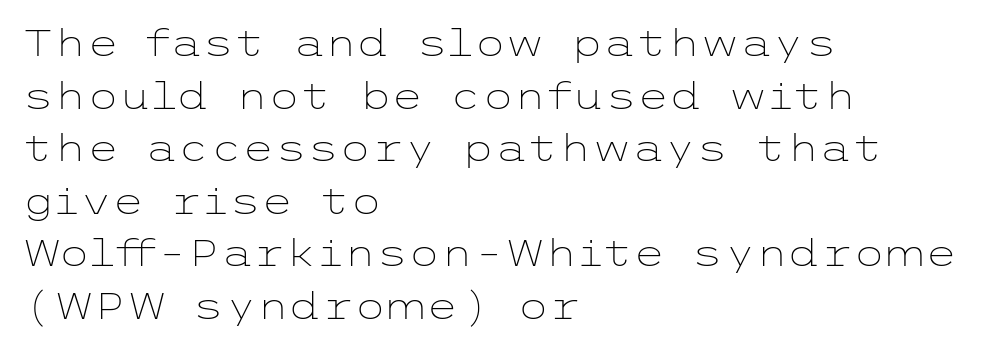
{"serif": "no", "italic": "no", "bold": "no", "weight": "light", "width": "wide", "stroke_contrast": "low", "x_height": "medium", "underline": "no", "align": "left", "line_spacing": "normal", "line_spacing_ratio": 1.42, "letter_spacing": "normal", "letter_spacing_em": 0.0, "glyph_px": 37}
